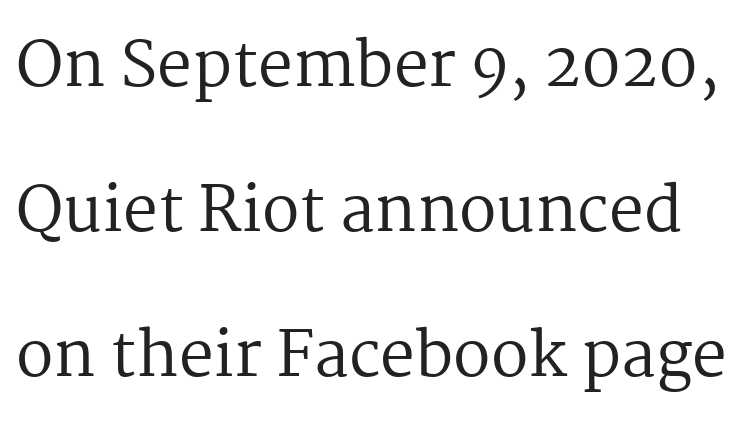
The image shows 62 px regular-weight serif type, upright; set loose line spacing (2.34x), normal letter spacing, not underlined; medium stroke contrast and a medium x-height.
